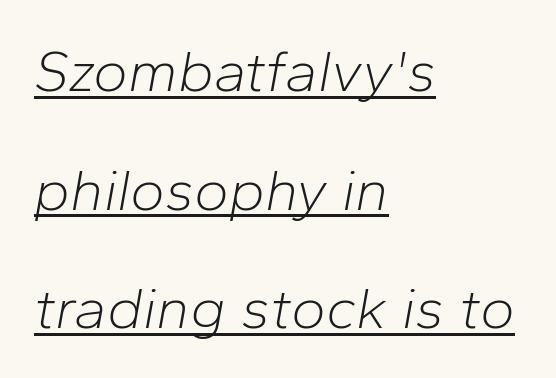
The image shows 59 px light type, italic (leaning right); set left-aligned, loose line spacing (2.01x), normal letter spacing, underlined; low stroke contrast and a medium x-height.
